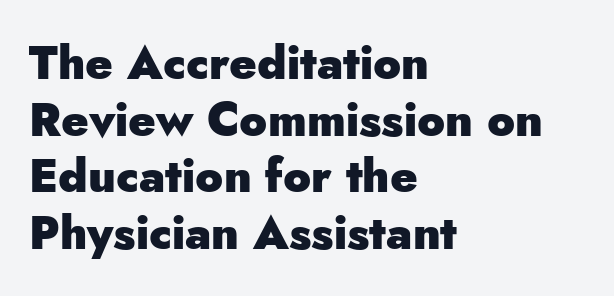
These lines carry a lot of weight — the face is fully bold. Each word holds together tightly as a unit, with standard inter-letter gaps. The lines in this sample share a left origin and differ only in where they stop. The passage shown is typed in a proportional face where columns would drift. This is roman type, the default non-slanted kind. Unlike a traditional serif, this face leaves its strokes unadorned.
